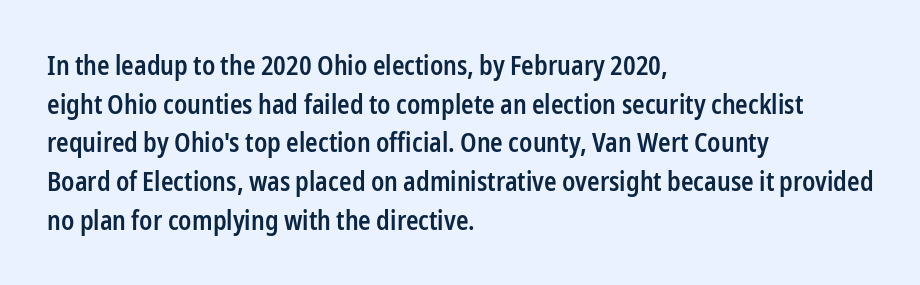
{"italic": "no", "bold": "semi", "underline": "no", "align": "left", "line_spacing": "normal", "line_spacing_ratio": 1.49, "letter_spacing": "normal", "letter_spacing_em": 0.0, "glyph_px": 26}
